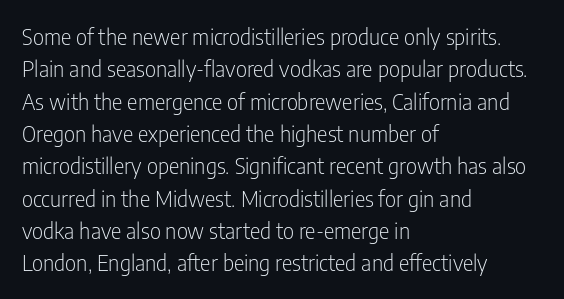
Does extra space separate the letters? No, they use regular spacing. Compared with a typical body face, this is equally light or lighter still. Casual observation: everything's shoved over to the left. This sample keeps an unexceptional amount of space between lines.
